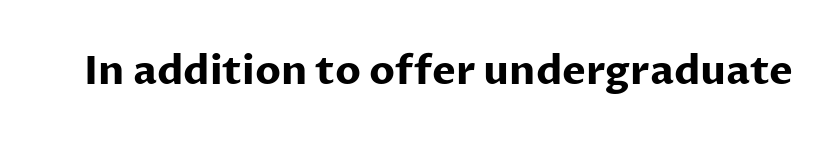
The type is set solid horizontally, with unmodified tracking. Descenders are the only things crossing below the line. Every letter is thick-stroked: bold, no question. Each letter keeps its own natural width here, so spacing adapts to shape.
